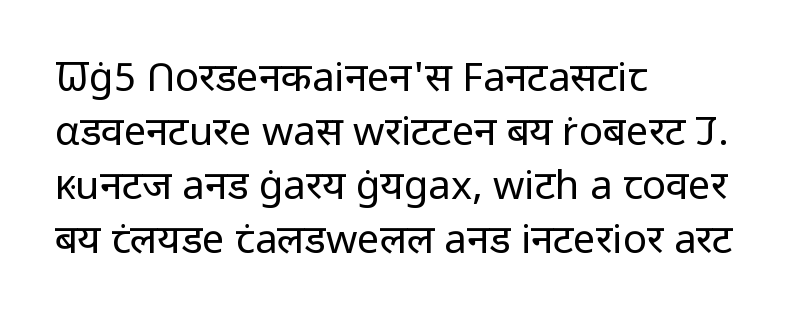
The image shows 40 px regular-weight sans-serif type, upright; set left-aligned, normal line spacing (1.35x), normal letter spacing, not underlined; low stroke contrast and a medium x-height.
